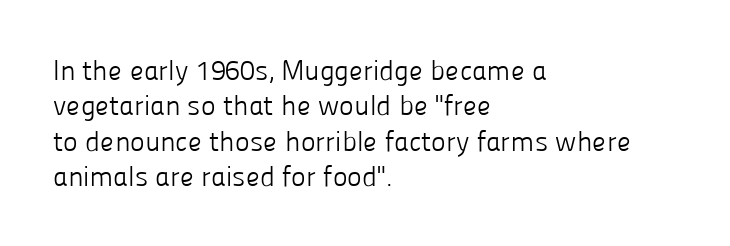
{"serif": "no", "italic": "no", "bold": "no", "weight": "light", "width": "normal", "stroke_contrast": "low", "x_height": "medium", "monospaced": "no", "underline": "no", "align": "left", "line_spacing": "normal", "line_spacing_ratio": 1.26, "letter_spacing": "normal", "letter_spacing_em": 0.0, "glyph_px": 28}
